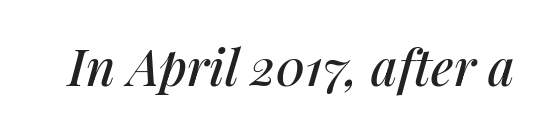
The image shows 50 px text type, italic (leaning right); set normal letter spacing, not underlined; medium stroke contrast and a medium x-height.
